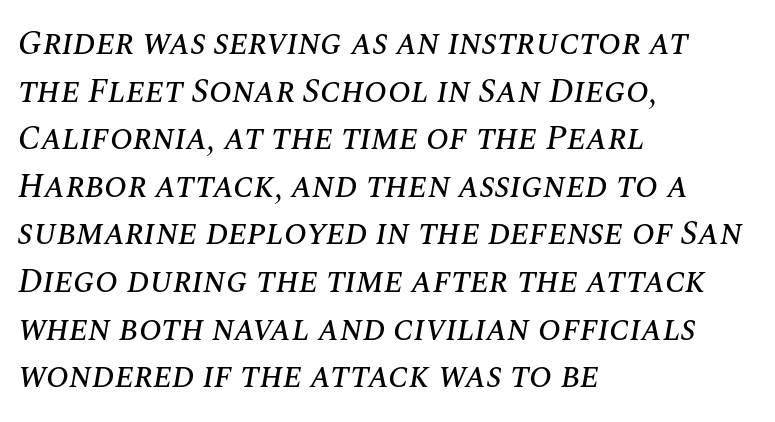
The image shows 34 px text type, italic (leaning right); set left-aligned, normal line spacing (1.4x), normal letter spacing, not underlined; medium stroke contrast and a large x-height.
